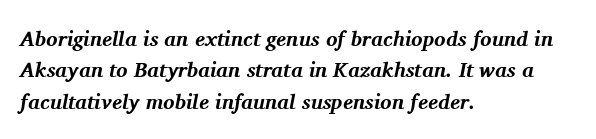
This sample uses plain, unmodified letter spacing. The passage shown is not underscored anywhere. This block has exactly the height ordinary leading produces. I'd describe the lettering as bold — thick and assertive.
